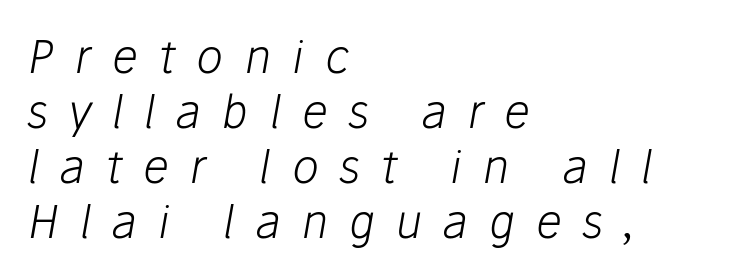
The image shows 45 px light type, italic (leaning right); set left-aligned, line spacing 1.22x, unusually wide letter spacing (+0.47 em), not underlined; low stroke contrast and a medium x-height.
